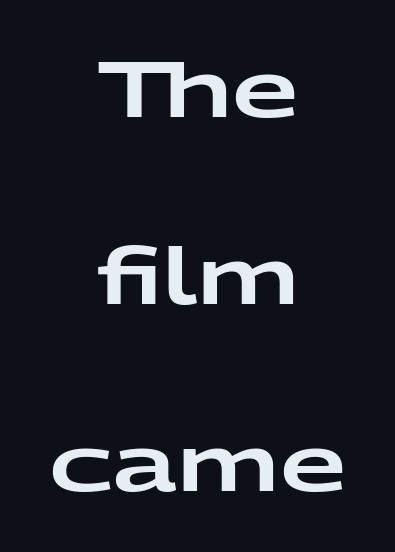
{"serif": "no", "italic": "no", "width": "wide", "stroke_contrast": "low", "x_height": "medium", "monospaced": "no", "underline": "no", "align": "center", "line_spacing": "loose", "line_spacing_ratio": 2.43, "letter_spacing": "normal", "letter_spacing_em": 0.0, "glyph_px": 77}
